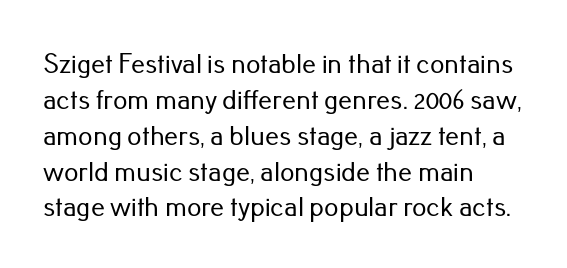
Q: Is the text italic (slanted)? A: No, it is upright.
Q: Is the typeface a serif or a sans-serif typeface? A: Sans-serif.
Q: Is the text underlined? A: No.
Q: How is the paragraph aligned? A: Left-aligned.
Q: Is the spacing between letters normal or unusually wide? A: Normal.
Q: Is the spacing between lines tight, normal or loose? A: Normal.
Q: Width (condensed, normal, or wide)? A: Normal.
Q: Stroke contrast? A: Low.
Q: x-height? A: Small.
Q: Monospaced? A: No.
